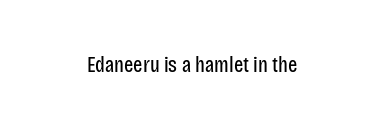
The setting favours the middle, as headings and verse often do. In terms of letterspacing, this is plain default setting. A light-to-regular cut is what we see here. Italic: no, the glyphs are upright roman. Glance below the letters and you will spot only blank space.
